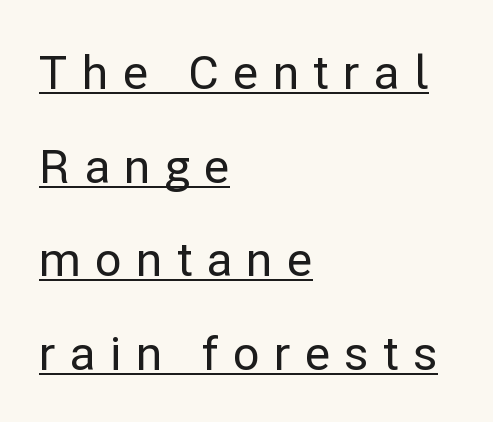
The image shows 47 px sans-serif type, upright; set left-aligned, loose line spacing (1.99x), unusually wide letter spacing (+0.3 em), underlined; low stroke contrast and a medium x-height.
